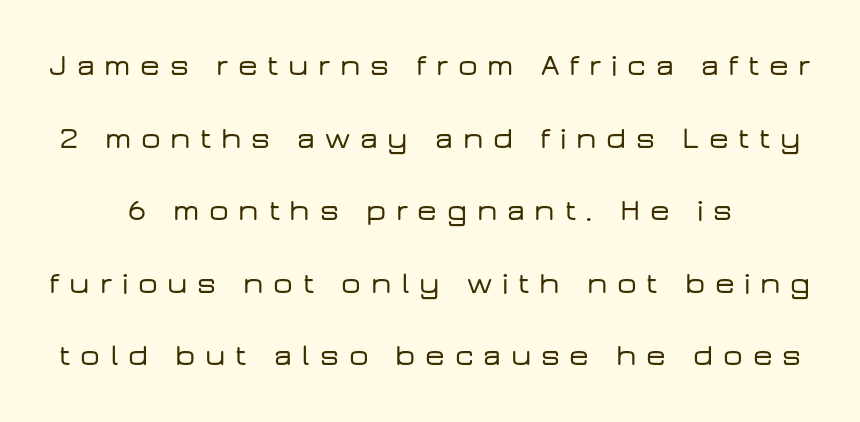
{"serif": "no", "italic": "no", "width": "wide", "stroke_contrast": "low", "x_height": "medium", "monospaced": "no", "underline": "no", "line_spacing": "loose", "line_spacing_ratio": 2.34, "letter_spacing": "wide", "letter_spacing_em": 0.31, "glyph_px": 31}
